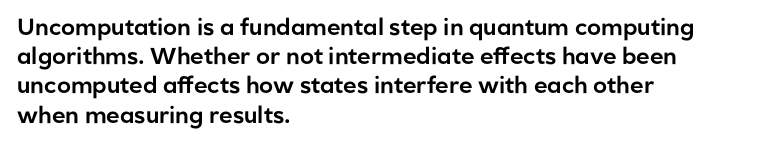
Interline gaps are of average width in this sample. Short note: letters normally spaced. Posture: vertical. The strip under each line holds only bare page. Which margin do the lines hug? The left one — the right edge is uneven.
